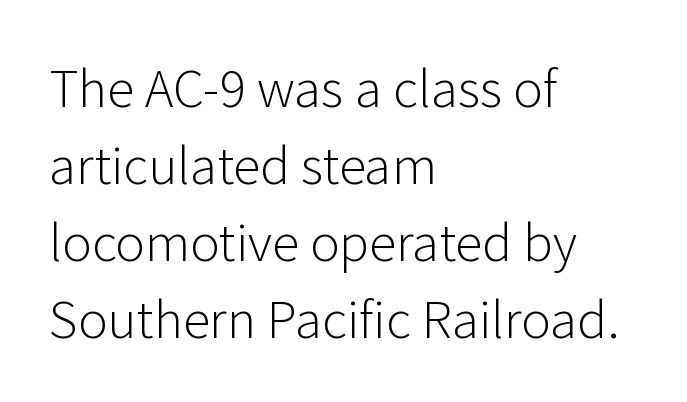
Regarding leading, the lines here are spaced in the standard way. A clean baseline with only descenders dipping below it. Characters remain perfectly vertical along every line. Compared with a typical body face, this is equally light or lighter still. The face used here is rendered with its standard letterfit. The passage shown is typed in a proportional face where columns would drift.
